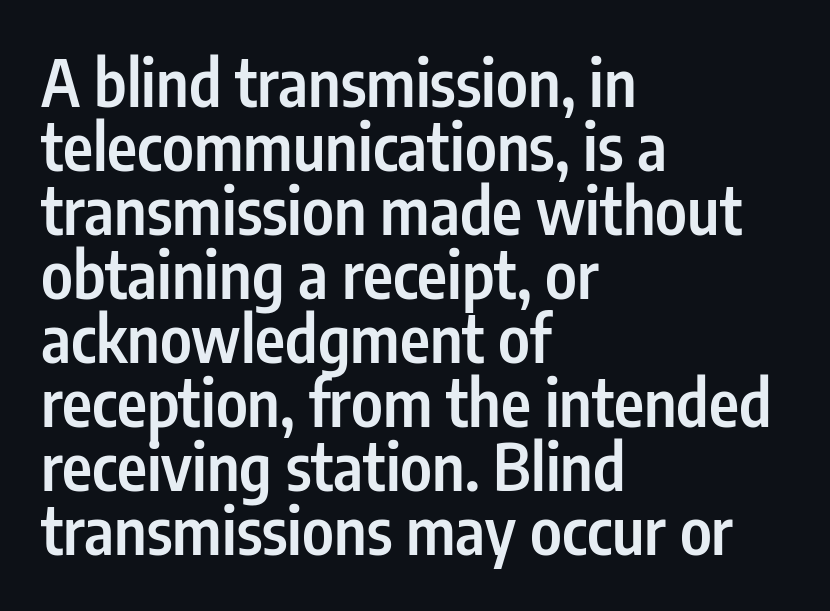
If you measured baseline to baseline, you'd find a short distance. Which margin do the lines hug? The left one — the right edge is uneven. Is there any slant? The stems are plumb. Inter-character spacing is left at the font's built-in metrics.
